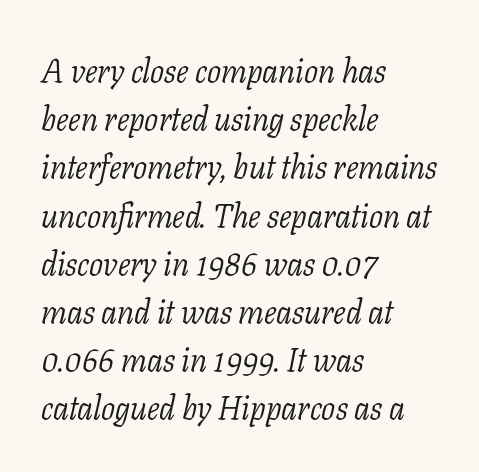
In CSS terms this would be text-align: left. Here the designer chose a conventional face with non-uniform glyph widths. Underlining? Definitely not there. Does the lettering tilt? It does — this is italic. Unlike a clean sans, this face finishes its strokes with serifs.
